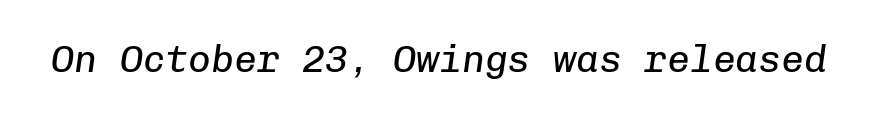
The image shows 38 px regular-weight type, italic (leaning right), monospaced; set normal letter spacing, not underlined; low stroke contrast and a medium x-height.
